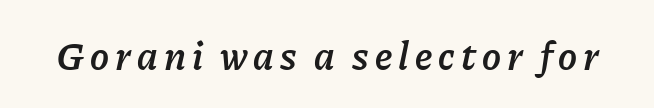
The image shows 40 px semibold type, italic (leaning right); set not underlined; low stroke contrast and a medium x-height.
